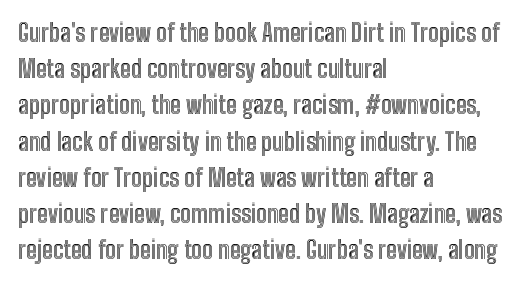
Leading: standard. Ascenders rise straight up at ninety degrees. Nobody drew a line under any word here. Here the glyphs are tracked normally, forming tight word shapes. All the whitespace from short lines collects on the right.
